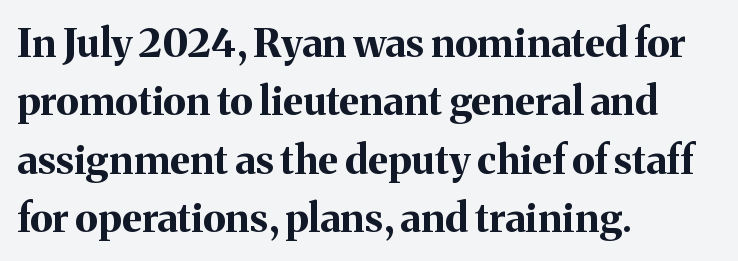
The image shows 40 px bold serif type, upright; set left-aligned, normal line spacing (1.46x), normal letter spacing, not underlined; medium stroke contrast and a medium x-height.
